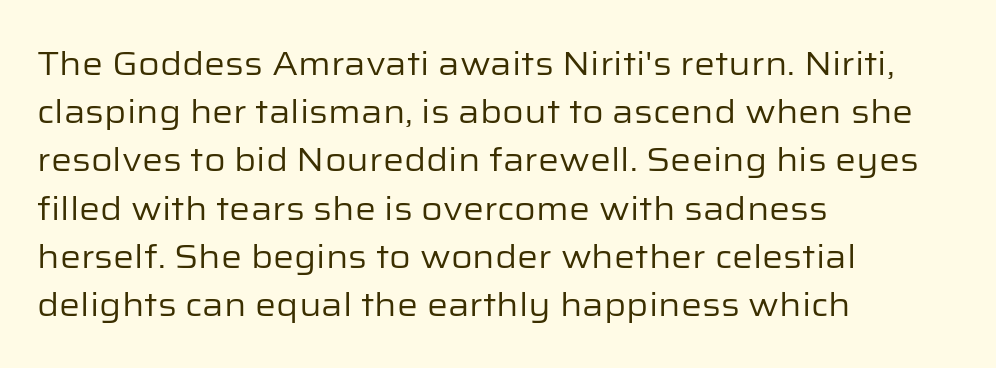
The image shows 33 px regular-weight sans-serif type, upright; set left-aligned, normal line spacing (1.46x), normal letter spacing, not underlined; low stroke contrast and a medium x-height.
